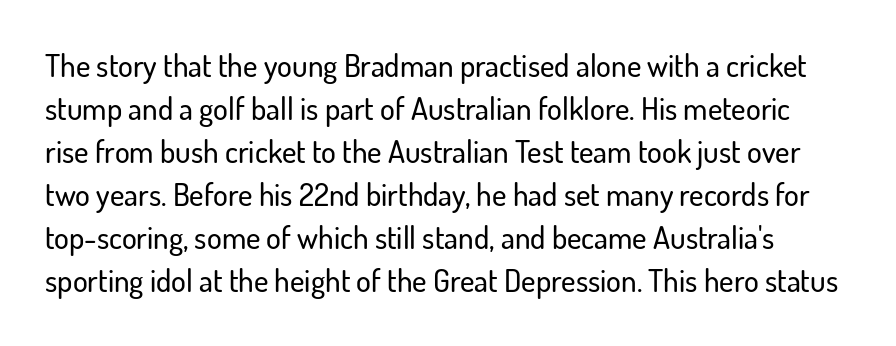
Q: Is the text italic (slanted)? A: No, it is upright.
Q: Is the typeface a serif or a sans-serif typeface? A: Sans-serif.
Q: Is the text underlined? A: No.
Q: Is the spacing between letters normal or unusually wide? A: Normal.
Q: Is the spacing between lines tight, normal or loose? A: Normal.
Q: Width (condensed, normal, or wide)? A: Normal.
Q: Stroke contrast? A: Low.
Q: x-height? A: Small.
Q: Monospaced? A: No.
